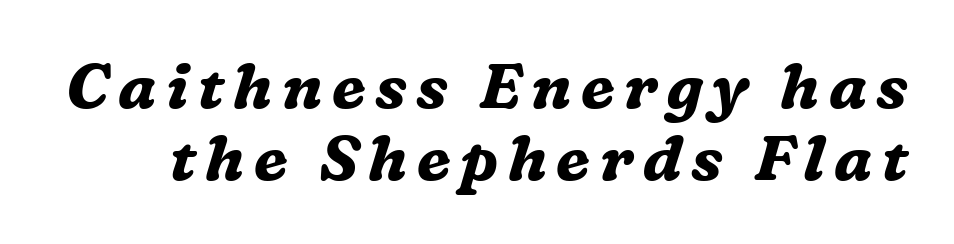
The image shows 63 px bold serif type, italic (leaning right); set tight line spacing (1.15x), not underlined; medium stroke contrast and a medium x-height.
